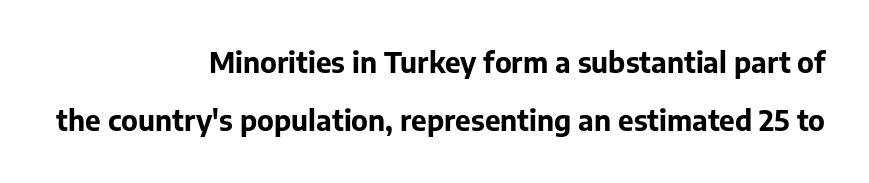
{"serif": "no", "italic": "no", "bold": "yes", "weight": "bold", "width": "normal", "stroke_contrast": "low", "x_height": "medium", "monospaced": "no", "underline": "no", "align": "right", "line_spacing": "loose", "line_spacing_ratio": 2.08, "letter_spacing": "normal", "letter_spacing_em": 0.0, "glyph_px": 28}
